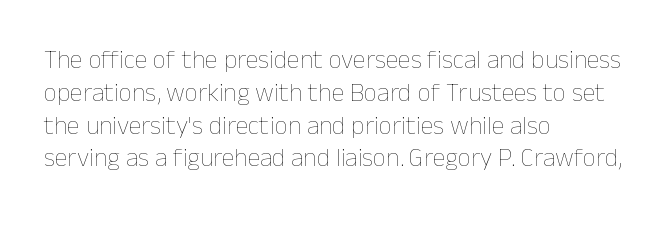
Check the space under the baseline: it is left empty. Posture: upright roman. Is the type heavy? It reads as light-to-regular instead. One-word summary of the alignment: left. The line-height multiplier appears to be the usual default.
